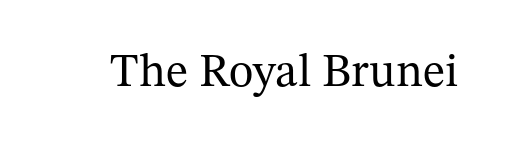
The image shows 47 px regular-weight serif type, upright; set normal letter spacing, not underlined; medium stroke contrast and a medium x-height.
